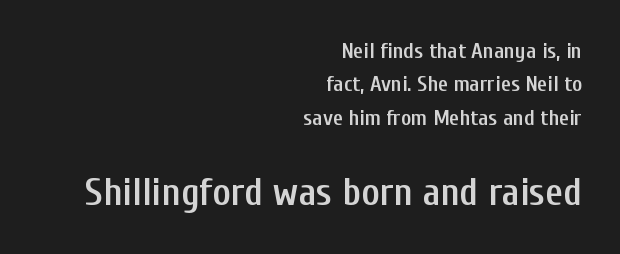
{"serif": "no", "italic": "no", "bold": "semi", "weight": "semibold", "width": "condensed", "stroke_contrast": "low", "x_height": "medium", "monospaced": "no", "underline": "no", "align": "right", "line_spacing": "normal", "line_spacing_ratio": 1.52, "letter_spacing": "normal", "letter_spacing_em": 0.0, "larger_block": "second", "size_ratio": 1.77, "glyph_px": 39}
